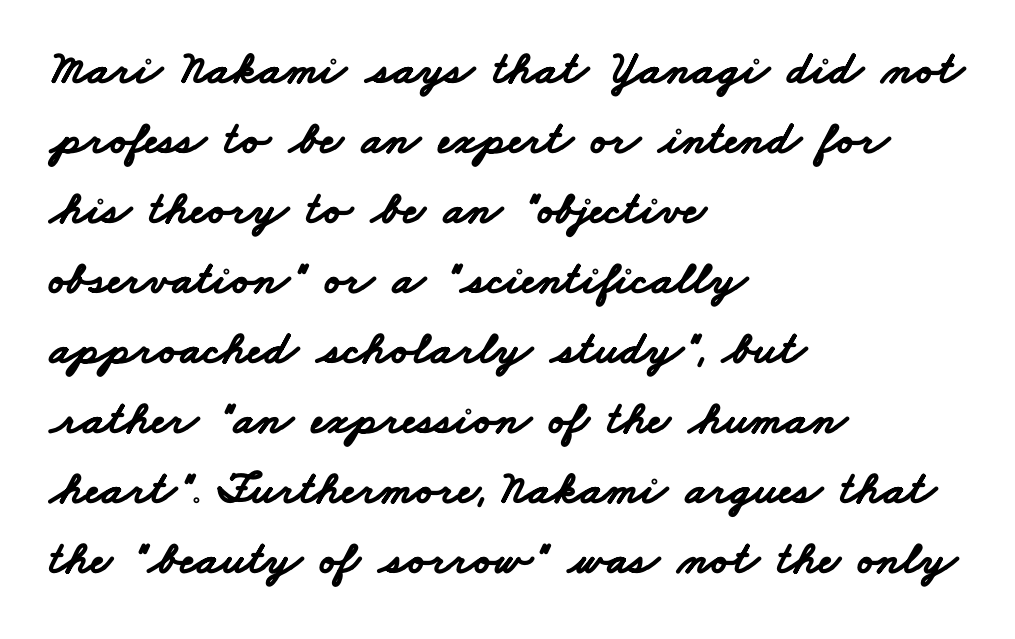
The image shows 47 px bold, wide sans-serif type; set left-aligned, normal line spacing (1.49x), normal letter spacing, not underlined; low stroke contrast and a small x-height.
